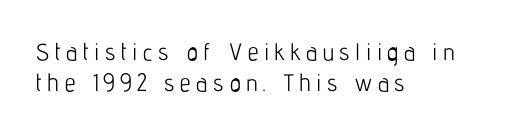
This block has exactly the height ordinary leading produces. No word sits above an underline. A typesetter would call this heavily tracked-out type. This reads as an unemphasized weight, regular at the heaviest.
